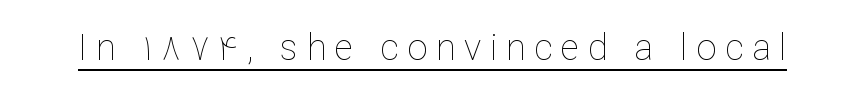
Q: Is the text bold? A: No.
Q: Is the text italic (slanted)? A: No, it is upright.
Q: Is the text underlined? A: Yes.
Q: Is the spacing between letters normal or unusually wide? A: Unusually wide.
Q: Width (condensed, normal, or wide)? A: Normal.
Q: Stroke contrast? A: Low.
Q: x-height? A: Medium.
Q: Monospaced? A: No.
